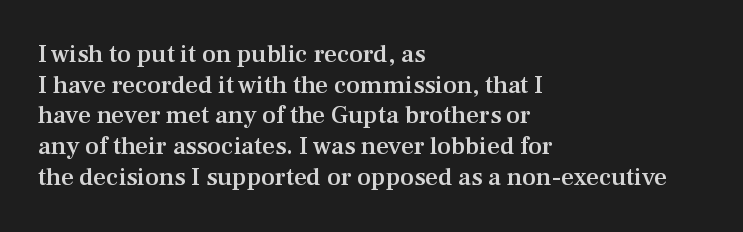
The text block is weighted toward the left margin, trailing off unevenly rightward. What weight is shown? A semibold, between regular and bold. Look at the tracking — it's just the regular setting, nothing added. Quick note: not italic, upright. A bare baseline throughout the passage.
